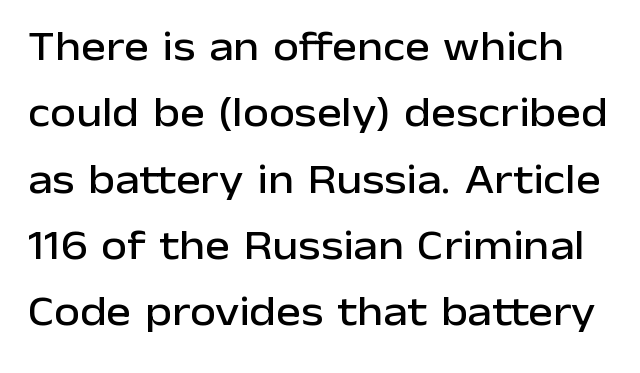
{"serif": "no", "italic": "no", "width": "normal", "stroke_contrast": "low", "x_height": "medium", "monospaced": "no", "underline": "no", "line_spacing": "normal", "line_spacing_ratio": 1.58, "letter_spacing": "normal", "letter_spacing_em": 0.0, "glyph_px": 42}
